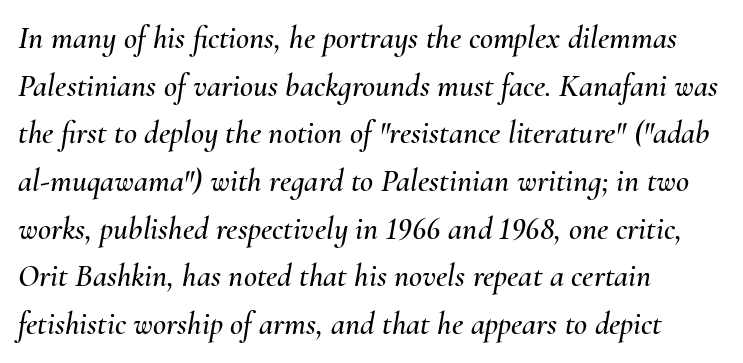
The image shows 32 px text type, italic (leaning right); set left-aligned, normal line spacing (1.49x), normal letter spacing, not underlined; medium stroke contrast and a small x-height.
